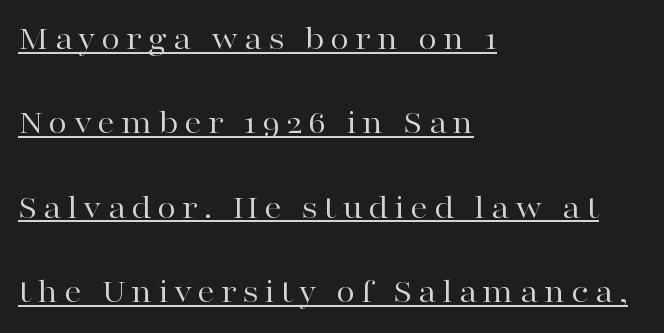
The image shows 35 px regular-weight, wide serif type, upright; set left-aligned, loose line spacing (2.41x), underlined; high stroke contrast and a medium x-height.
